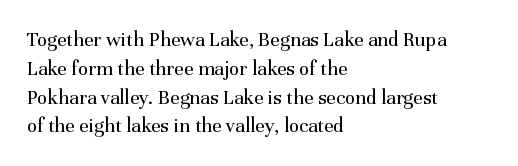
The image shows 21 px text type, upright; set left-aligned, normal line spacing (1.37x), normal letter spacing, not underlined.
